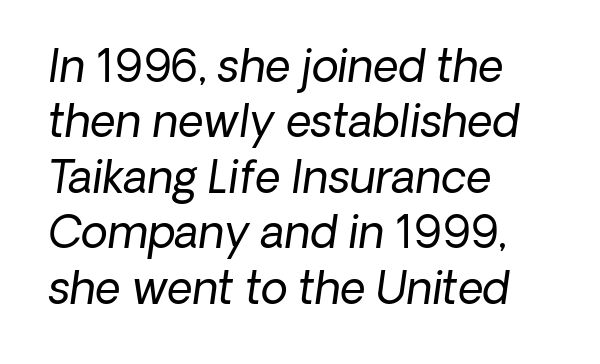
Q: Is the text bold? A: No.
Q: Is the text italic (slanted)? A: Yes, it leans right by about 8 degrees.
Q: Is the text underlined? A: No.
Q: How is the paragraph aligned? A: Left-aligned.
Q: Is the spacing between letters normal or unusually wide? A: Normal.
Q: Is the spacing between lines tight, normal or loose? A: Normal.
Q: Width (condensed, normal, or wide)? A: Normal.
Q: Stroke contrast? A: Low.
Q: x-height? A: Medium.
Q: Monospaced? A: No.
